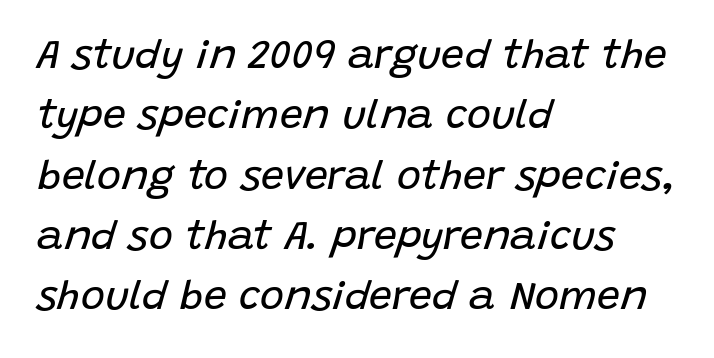
Compared with typical body copy, the letter spacing here is the same. The rendering uses natural spacing where letterforms have individual widths. The block of text has a typical density, with ordinary space between rows. The space beneath each line is pristine and unruled. Weight: not bold — regular or lighter.
